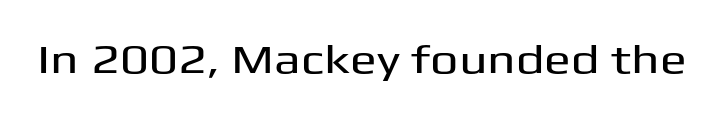
The image shows 40 px wide sans-serif type, upright; set normal letter spacing, not underlined; medium stroke contrast and a medium x-height.
